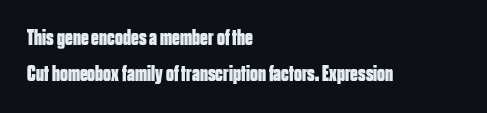
The image shows 22 px bold type, upright; set left-aligned, normal line spacing (1.63x), normal letter spacing, not underlined.
